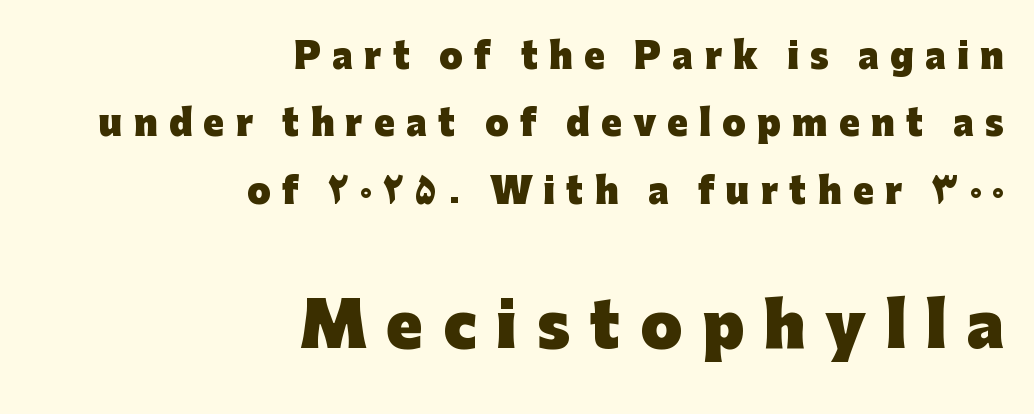
Q: Is the text bold? A: Yes.
Q: Is the text italic (slanted)? A: No, it is upright.
Q: Is the typeface a serif or a sans-serif typeface? A: Sans-serif.
Q: Is the text underlined? A: No.
Q: How is the paragraph aligned? A: Right-aligned.
Q: Is the spacing between letters normal or unusually wide? A: Unusually wide.
Q: Is the spacing between lines tight, normal or loose? A: Loose.
Q: Which block of text is set in a larger size, the first (top) or the second (bottom)? A: The second (bottom) one.
Q: Width (condensed, normal, or wide)? A: Normal.
Q: Stroke contrast? A: Low.
Q: x-height? A: Medium.
Q: Monospaced? A: No.
